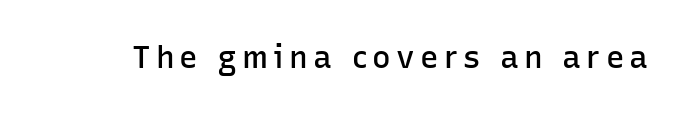
{"serif": "no", "italic": "no", "bold": "semi", "weight": "semibold", "width": "normal", "stroke_contrast": "low", "x_height": "medium", "monospaced": "no", "underline": "no", "glyph_px": 31}
